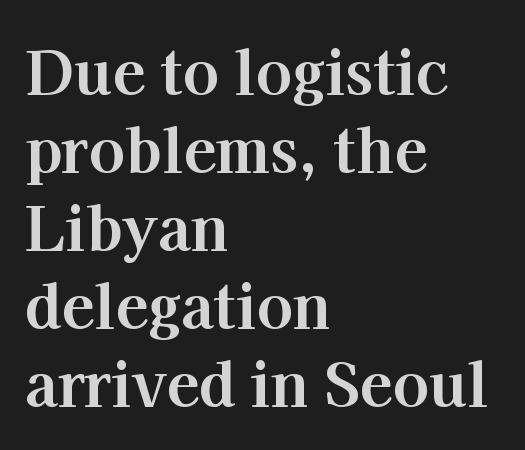
Compared with typical paragraphs, the rows here are spaced about the same. The line texture is even and compact thanks to regular tracking. The glyphs in this specimen are seriffed. Rule under the text: the space is simply empty. Line beginnings align vertically; line endings do not.
